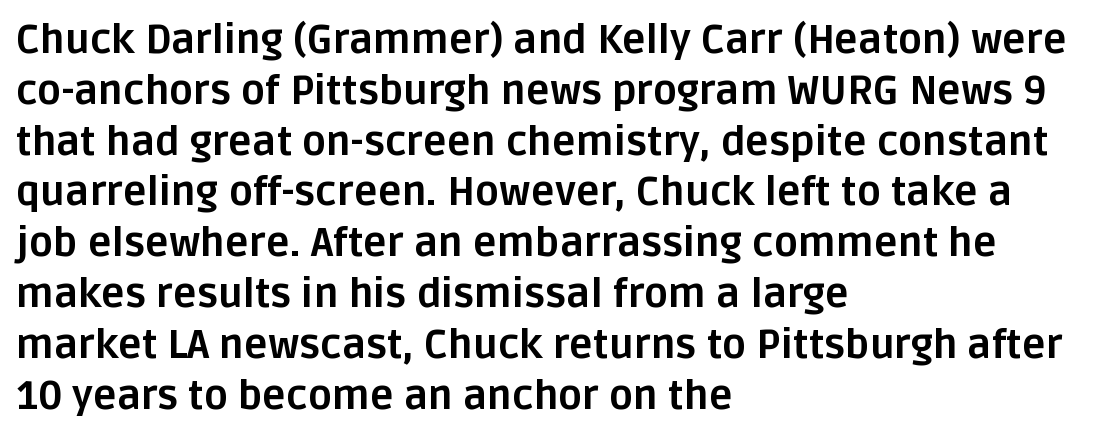
{"serif": "no", "italic": "no", "bold": "yes", "weight": "bold", "width": "normal", "stroke_contrast": "low", "x_height": "large", "monospaced": "no", "underline": "no", "align": "left", "line_spacing": "normal", "line_spacing_ratio": 1.27, "letter_spacing": "normal", "letter_spacing_em": 0.0, "glyph_px": 40}
